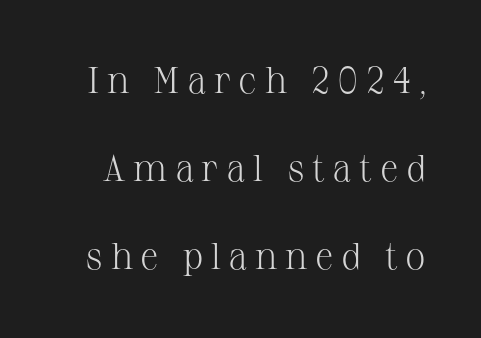
{"serif": "yes", "italic": "no", "bold": "no", "weight": "light", "width": "normal", "stroke_contrast": "medium", "x_height": "medium", "monospaced": "no", "underline": "no", "line_spacing": "loose", "line_spacing_ratio": 2.38, "letter_spacing": "wide", "letter_spacing_em": 0.2, "glyph_px": 37}
